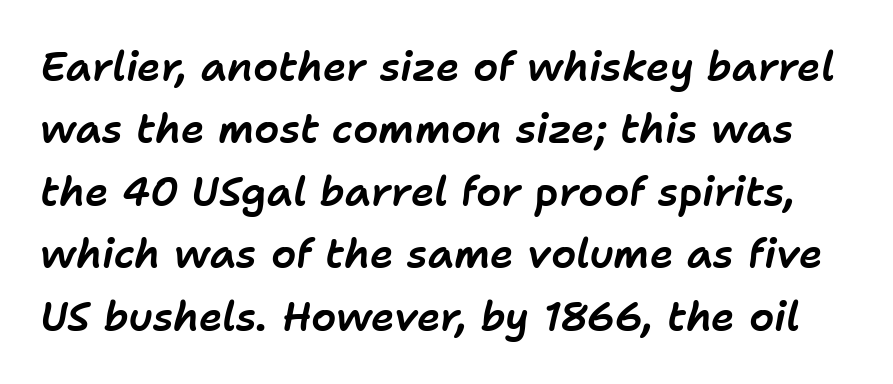
{"italic": "yes", "lean": "right", "slant_degrees": 11, "width": "normal", "stroke_contrast": "low", "x_height": "medium", "monospaced": "no", "underline": "no", "line_spacing": "normal", "line_spacing_ratio": 1.56, "letter_spacing": "normal", "letter_spacing_em": 0.0, "glyph_px": 40}
